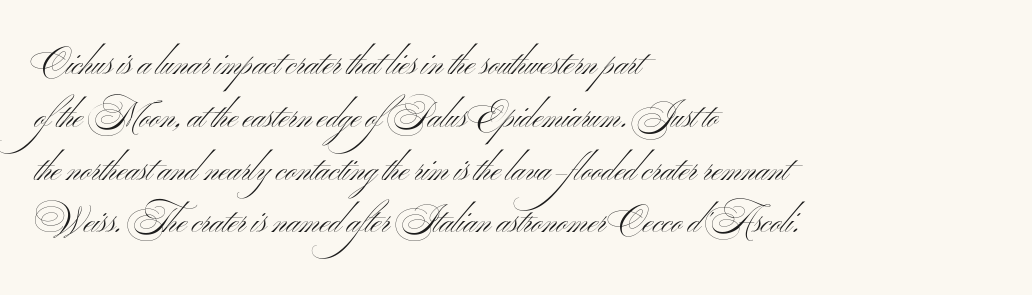
Q: Is the text bold? A: No.
Q: Is the text italic (slanted)? A: Yes.
Q: Is the typeface a serif or a sans-serif typeface? A: Sans-serif.
Q: Is the text underlined? A: No.
Q: How is the paragraph aligned? A: Left-aligned.
Q: Is the spacing between letters normal or unusually wide? A: Normal.
Q: Is the spacing between lines tight, normal or loose? A: Normal.
Q: Width (condensed, normal, or wide)? A: Wide.
Q: Stroke contrast? A: Medium.
Q: x-height? A: Small.
Q: Monospaced? A: No.
